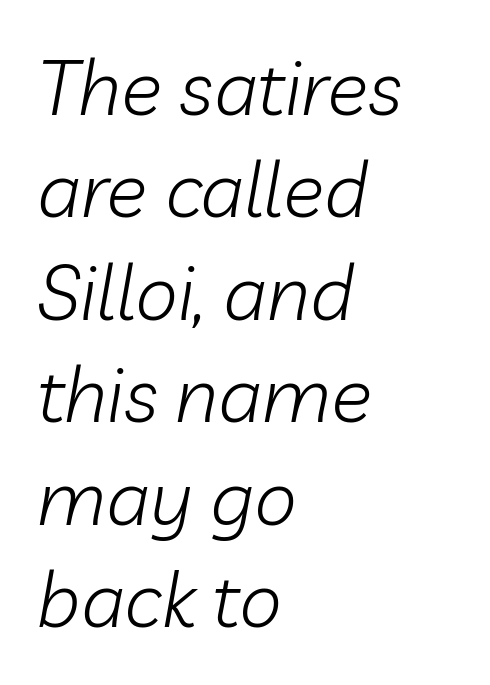
{"italic": "yes", "lean": "right", "slant_degrees": 10, "bold": "no", "weight": "light", "width": "normal", "stroke_contrast": "low", "x_height": "medium", "monospaced": "no", "underline": "no", "align": "left", "line_spacing": "normal", "line_spacing_ratio": 1.33, "letter_spacing": "normal", "letter_spacing_em": 0.0, "glyph_px": 77}
